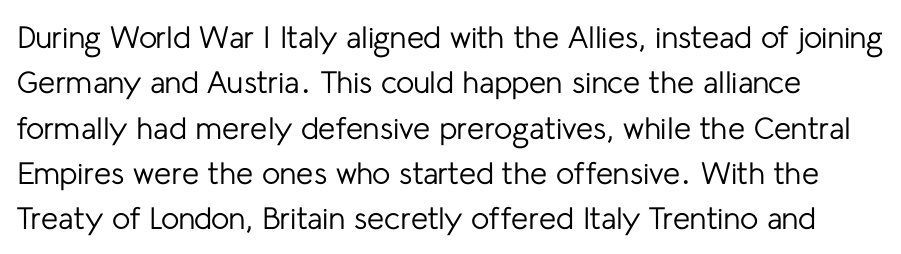
The image shows 31 px regular-weight sans-serif type, upright; set normal line spacing (1.46x), normal letter spacing, not underlined; low stroke contrast and a medium x-height.
